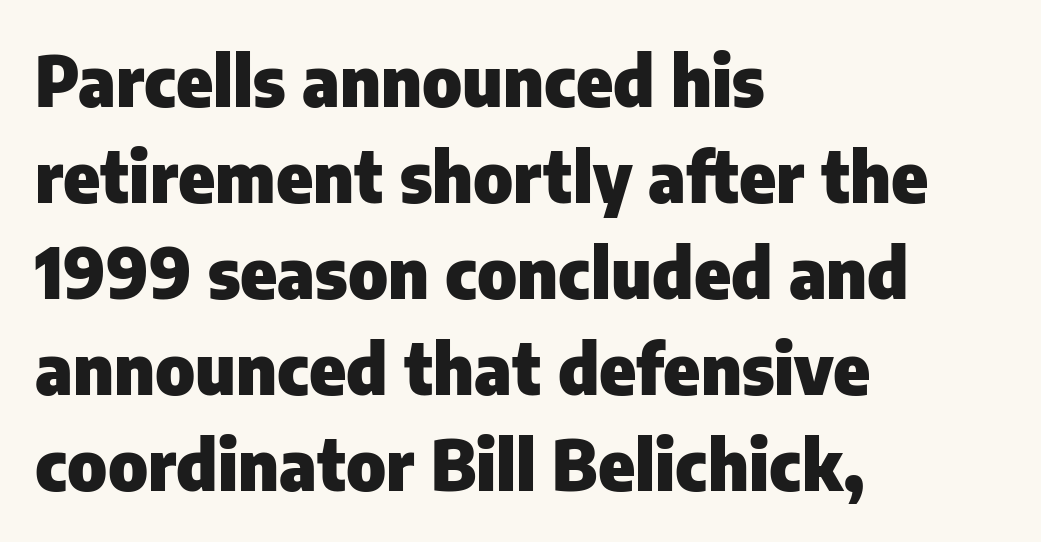
{"serif": "no", "italic": "no", "bold": "yes", "weight": "heavy", "width": "normal", "stroke_contrast": "low", "x_height": "medium", "monospaced": "no", "underline": "no", "align": "left", "line_spacing": "normal", "line_spacing_ratio": 1.39, "letter_spacing": "normal", "letter_spacing_em": 0.0, "glyph_px": 69}
